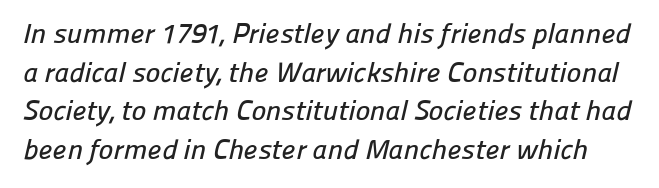
Q: Is the typeface a serif or a sans-serif typeface? A: Sans-serif.
Q: Is the text underlined? A: No.
Q: Is the spacing between letters normal or unusually wide? A: Normal.
Q: Is the spacing between lines tight, normal or loose? A: Normal.
Q: Width (condensed, normal, or wide)? A: Normal.
Q: Stroke contrast? A: Low.
Q: x-height? A: Medium.
Q: Monospaced? A: No.
